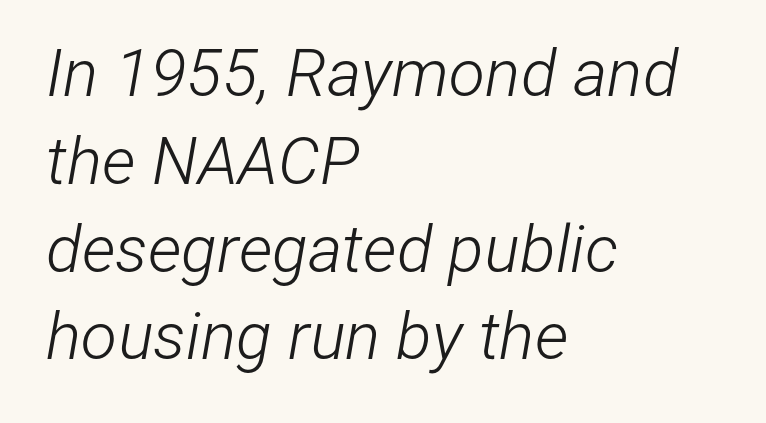
{"italic": "yes", "lean": "right", "slant_degrees": 12, "bold": "no", "weight": "light", "width": "condensed", "stroke_contrast": "low", "x_height": "medium", "monospaced": "no", "underline": "no", "align": "left", "line_spacing": "normal", "line_spacing_ratio": 1.33, "letter_spacing": "normal", "letter_spacing_em": 0.0, "glyph_px": 66}
